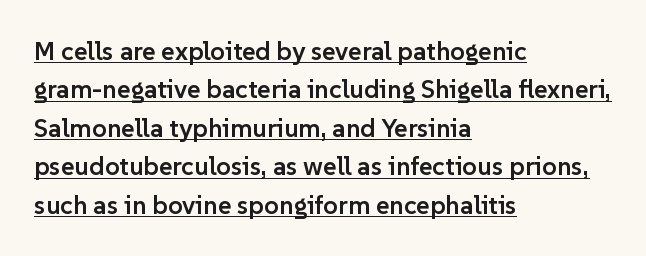
The image shows 26 px text type, upright; set left-aligned, normal line spacing (1.48x), normal letter spacing, underlined.
